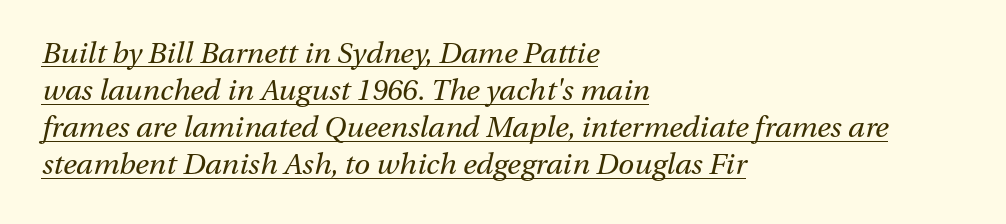
You can see a thin bar hugging the bottom of the glyphs. The lines are quadded left. Heft: none added — not bold. The face used here is proportionally spaced, like ordinary book or web type. Quick note: interline space is typical.
